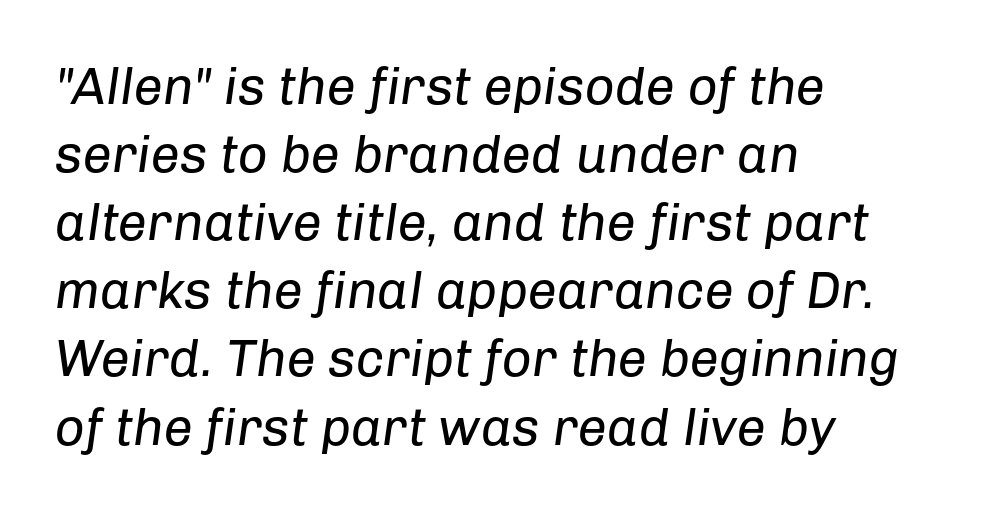
Italic? Definitely — the glyphs are oblique. The face used here is proportionally spaced, like ordinary book or web type. Caption: standard tracking, unaltered. The characters are drawn with everyday or finer stroke widths. Beneath every word, the page is bare.
